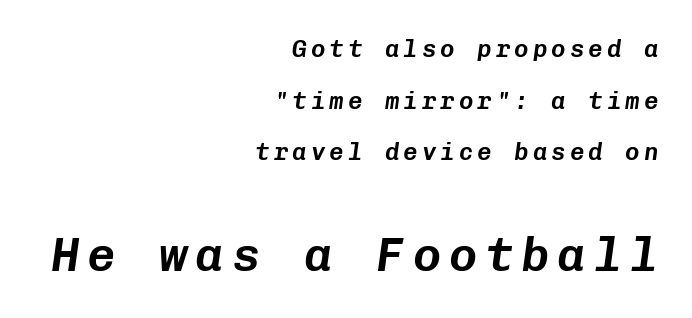
The image shows 47 px text type, italic (leaning right), monospaced; set right-aligned, loose line spacing (2.15x), not underlined; the second (bottom) block is 1.96x larger; low stroke contrast and a medium x-height.
